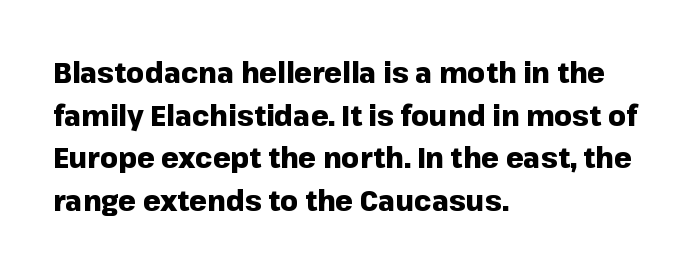
Q: Is the text bold? A: Yes.
Q: Is the text italic (slanted)? A: No, it is upright.
Q: Is the typeface a serif or a sans-serif typeface? A: Sans-serif.
Q: Is the text underlined? A: No.
Q: How is the paragraph aligned? A: Left-aligned.
Q: Is the spacing between letters normal or unusually wide? A: Normal.
Q: Is the spacing between lines tight, normal or loose? A: Normal.
Q: Width (condensed, normal, or wide)? A: Normal.
Q: Stroke contrast? A: Low.
Q: x-height? A: Medium.
Q: Monospaced? A: No.
